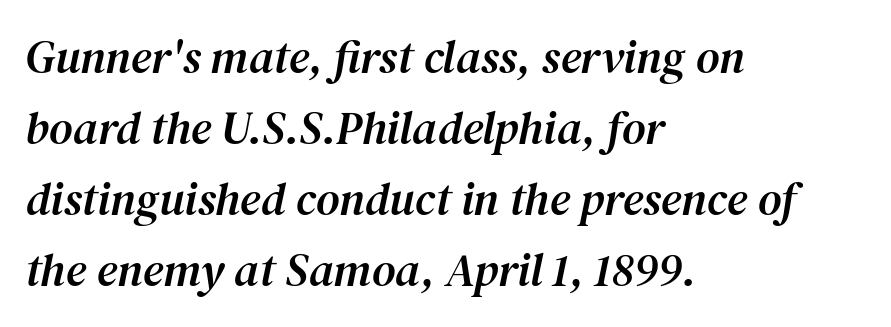
The image shows 46 px serif type, italic (leaning right); set left-aligned, normal line spacing (1.54x), normal letter spacing, not underlined; medium stroke contrast and a medium x-height.
